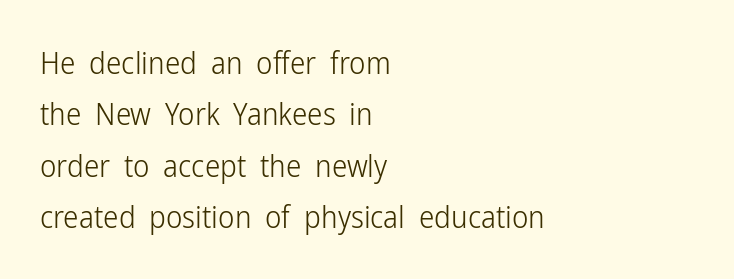
The setting favours the left margin, as ordinary paragraphs usually do. Characters follow at the spacing the type designer built in. Do the letters lean? They stand straight. Proportional: the letters do not fall into vertical columns. Lines of text with bare space underneath. Counters stay open thanks to moderate or lighter strokes.
